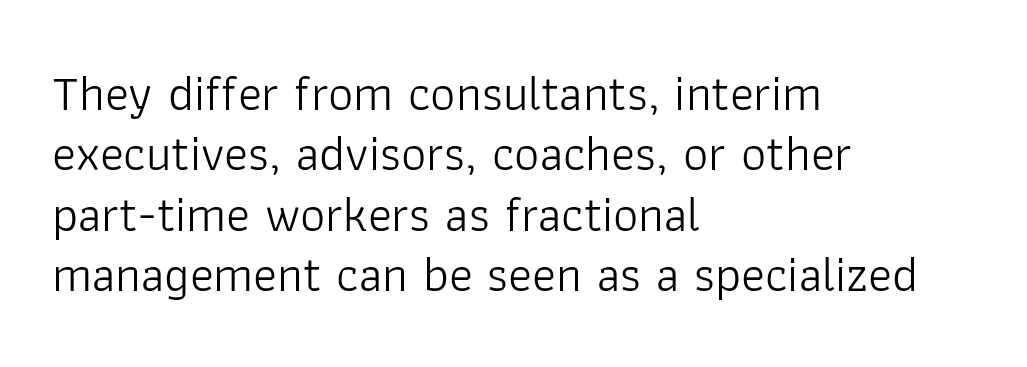
This is sans-serif lettering, the kind often seen on screens and signage. Does extra space separate the letters? No, they use regular spacing. Leftover space on each line is placed entirely after the last word. Note the varied advance widths — an 'i' is clearly narrower than an 'm'. Stroke mass is kept to a normal reading level or below. The lettering stays uniformly vertical, giving the passage a roman look.
